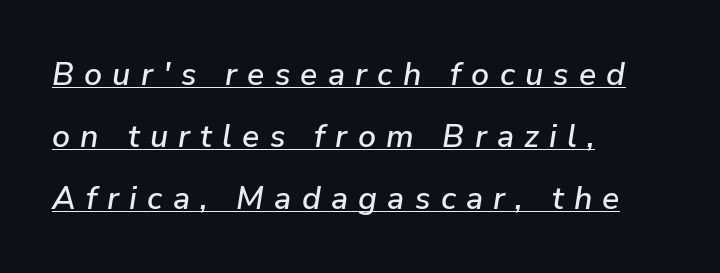
{"italic": "yes", "lean": "right", "slant_degrees": 9, "width": "normal", "stroke_contrast": "low", "x_height": "medium", "monospaced": "no", "underline": "yes", "align": "left", "line_spacing": "loose", "line_spacing_ratio": 1.93, "letter_spacing": "wide", "letter_spacing_em": 0.32, "glyph_px": 32}
